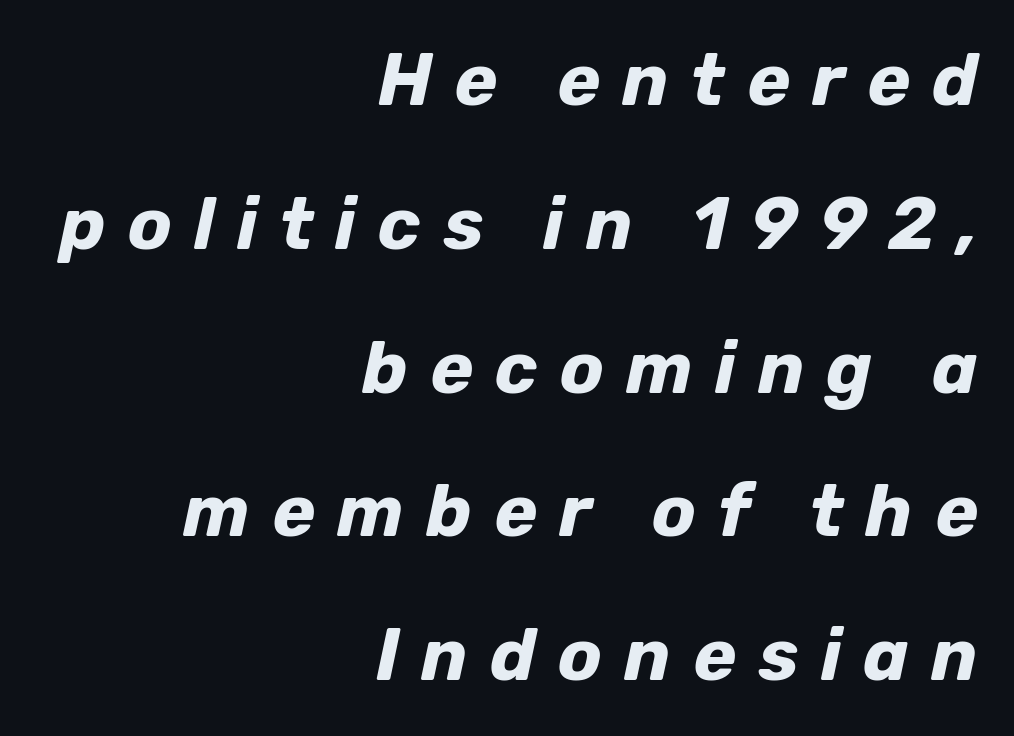
The image shows 73 px bold type, italic (leaning right); set right-aligned, loose line spacing (1.97x), unusually wide letter spacing (+0.3 em), not underlined; low stroke contrast and a medium x-height.
